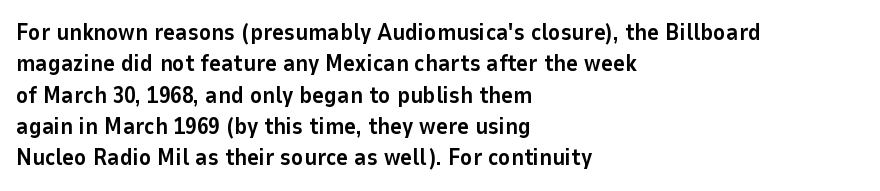
The image shows 23 px bold type, upright; set left-aligned, normal line spacing (1.36x), normal letter spacing, not underlined.
